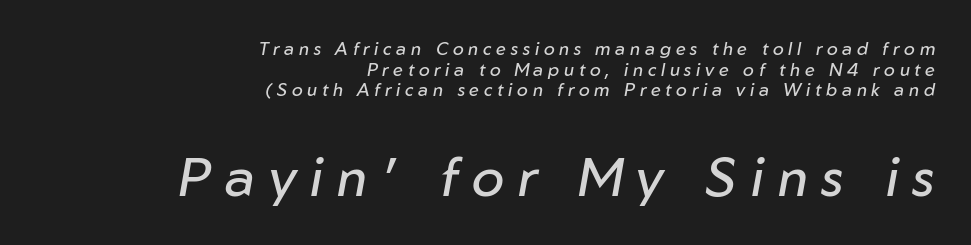
{"italic": "yes", "lean": "right", "slant_degrees": 10, "bold": "no", "weight": "regular", "width": "normal", "stroke_contrast": "low", "x_height": "medium", "monospaced": "no", "underline": "no", "align": "right", "line_spacing": "tight", "line_spacing_ratio": 1.14, "letter_spacing": "wide", "letter_spacing_em": 0.26, "larger_block": "second", "size_ratio": 3.0, "glyph_px": 54}
